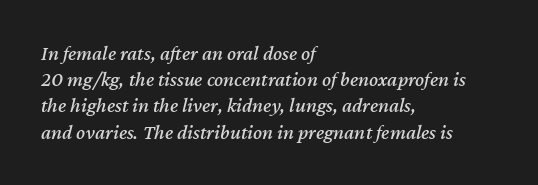
Q: Is the text italic (slanted)? A: Yes, it leans right by about 12 degrees.
Q: Is the text underlined? A: No.
Q: How is the paragraph aligned? A: Left-aligned.
Q: Is the spacing between letters normal or unusually wide? A: Normal.
Q: Is the spacing between lines tight, normal or loose? A: Normal.
